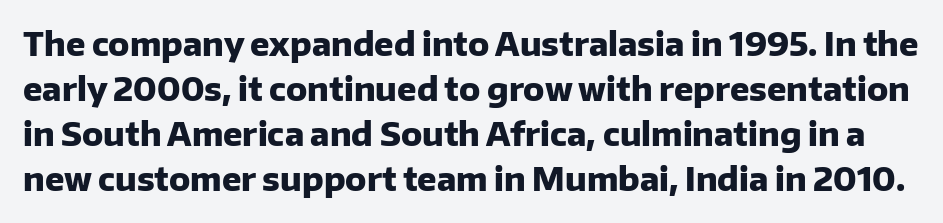
The image shows 32 px heavy sans-serif type, upright; set normal line spacing (1.41x), normal letter spacing, not underlined; low stroke contrast and a medium x-height.
